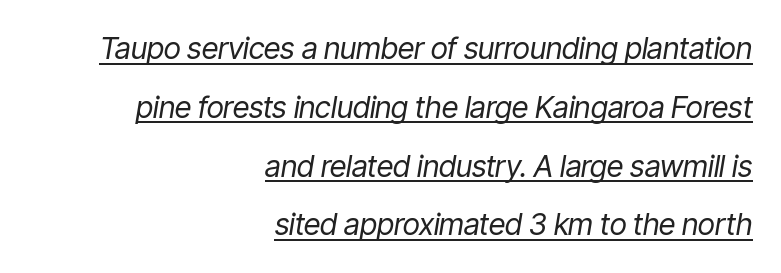
The image shows 30 px regular-weight, condensed type, italic (leaning right); set right-aligned, loose line spacing (1.96x), normal letter spacing, underlined; low stroke contrast and a medium x-height.
